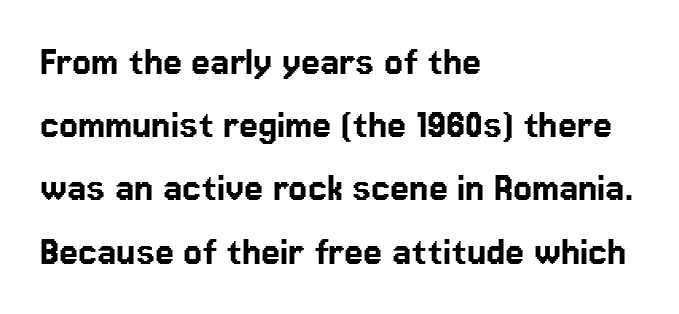
{"serif": "no", "italic": "no", "width": "normal", "stroke_contrast": "low", "x_height": "medium", "monospaced": "no", "underline": "no", "align": "left", "line_spacing": "normal", "line_spacing_ratio": 1.47, "letter_spacing": "normal", "letter_spacing_em": 0.0, "glyph_px": 43}
